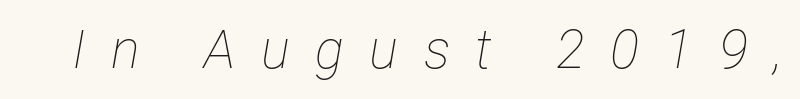
{"italic": "yes", "lean": "right", "slant_degrees": 12, "bold": "no", "weight": "thin", "width": "condensed", "stroke_contrast": "low", "x_height": "medium", "monospaced": "no", "underline": "no", "letter_spacing": "wide", "letter_spacing_em": 0.47, "glyph_px": 54}
